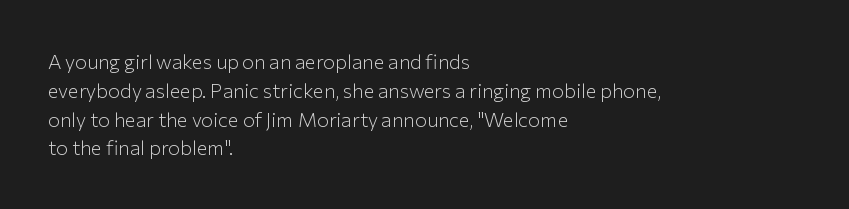
Q: Is the text bold? A: No.
Q: Is the text italic (slanted)? A: No, it is upright.
Q: Is the text underlined? A: No.
Q: How is the paragraph aligned? A: Left-aligned.
Q: Is the spacing between letters normal or unusually wide? A: Normal.
Q: Is the spacing between lines tight, normal or loose? A: Normal.
